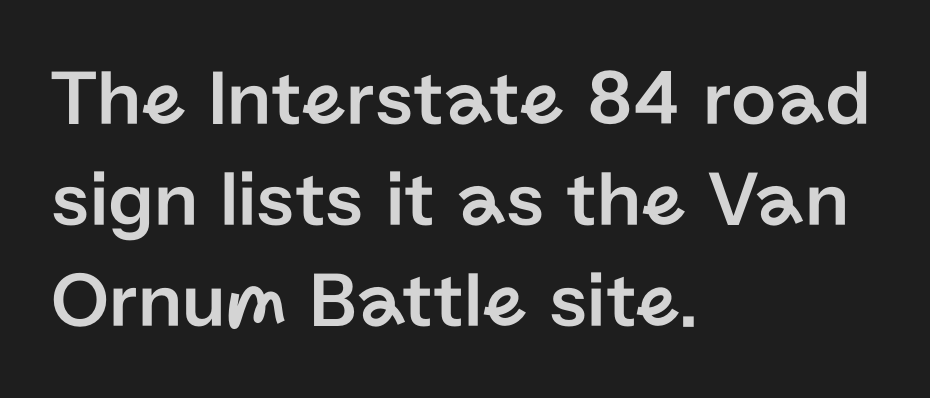
The image shows 79 px sans-serif type, upright; set left-aligned, normal line spacing (1.28x), normal letter spacing, not underlined; low stroke contrast and a medium x-height.
